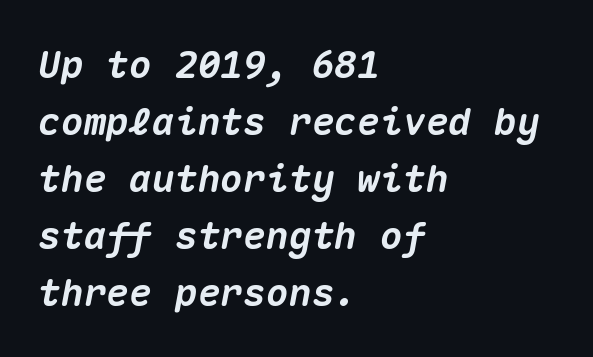
{"italic": "yes", "lean": "right", "slant_degrees": 10, "bold": "yes", "weight": "heavy", "width": "normal", "stroke_contrast": "medium", "x_height": "medium", "monospaced": "yes", "underline": "no", "align": "left", "line_spacing": "normal", "line_spacing_ratio": 1.5, "letter_spacing": "normal", "letter_spacing_em": 0.0, "glyph_px": 38}
